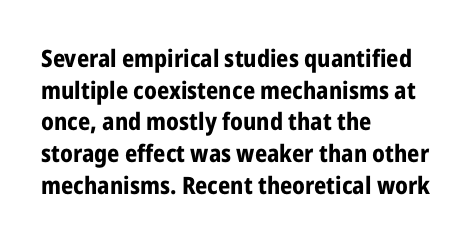
The image shows 24 px bold type, upright; set left-aligned, normal line spacing (1.32x), normal letter spacing, not underlined.
